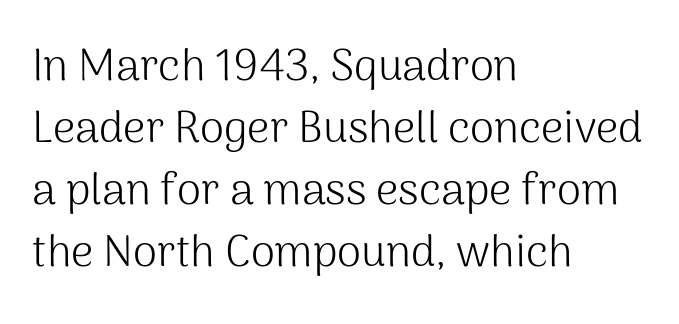
Clear beneath every line of the passage. In terms of leading, this rendering sits right in the middle. Notice how the stems are strictly vertical — no italics here. Weight class: somewhere from thin through regular. These lines keep a tight, regular rhythm from letter to letter.
